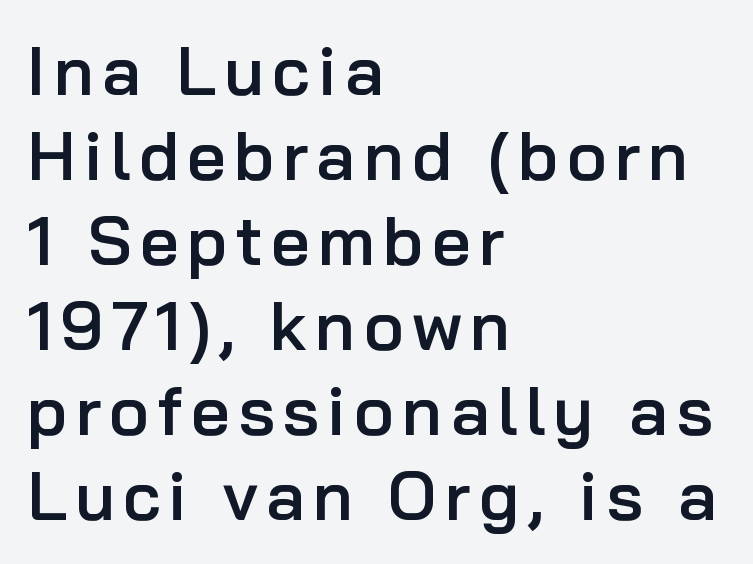
This is sans-serif lettering, the kind often seen on screens and signage. Here the designer chose a conventional face with non-uniform glyph widths. Horizontal bands of white between lines are of average thickness. The lettering holds an erect, upright posture throughout. Descenders hang freely into open space.
